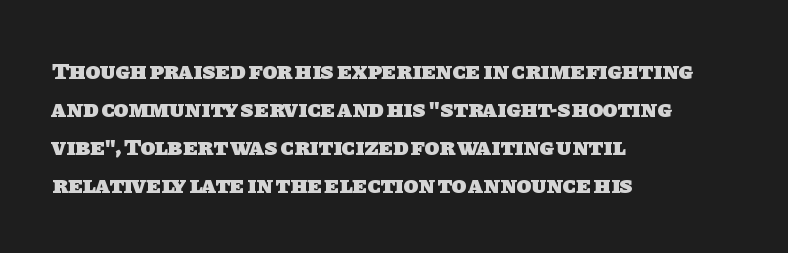
The image shows 24 px bold type; set left-aligned, normal line spacing (1.58x), normal letter spacing, not underlined.
